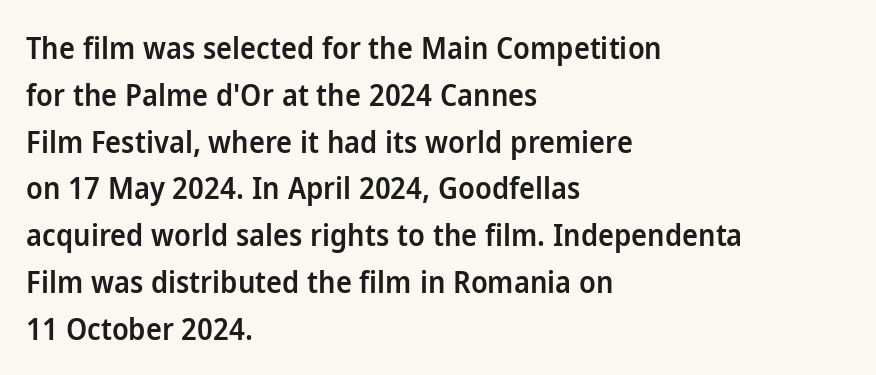
{"serif": "no", "italic": "no", "bold": "semi", "weight": "semibold", "width": "normal", "stroke_contrast": "low", "x_height": "medium", "monospaced": "no", "underline": "no", "align": "left", "line_spacing": "normal", "line_spacing_ratio": 1.56, "letter_spacing": "normal", "letter_spacing_em": 0.0, "glyph_px": 30}
